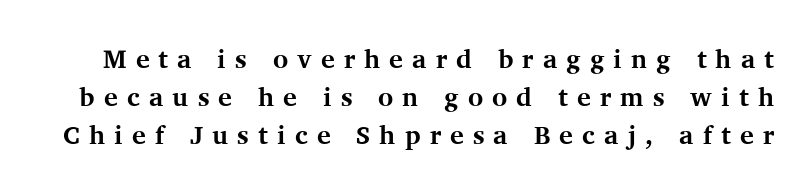
Q: Is the text bold? A: Yes.
Q: Is the text italic (slanted)? A: No, it is upright.
Q: Is the text underlined? A: No.
Q: Is the spacing between letters normal or unusually wide? A: Unusually wide.
Q: Is the spacing between lines tight, normal or loose? A: Normal.
